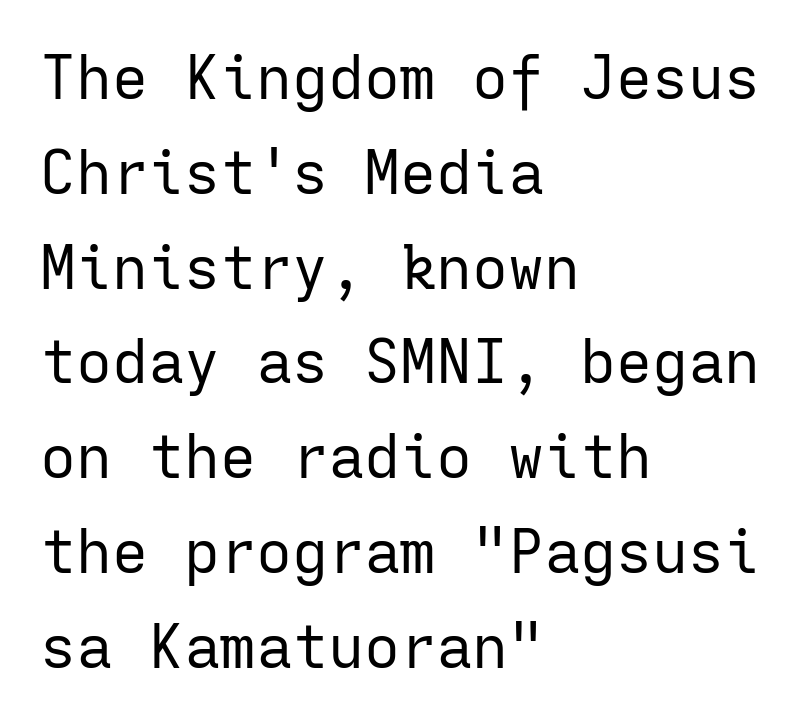
This rendering leaves character spacing at its baseline value. A quiet, ordinary-to-light weight characterises the typeface. This rendering uses left alignment, leaving the right contour irregular. Are there feet on the stems? There aren't — it's a sans. Quick note: not italic, upright. The foot of each line stays bare and open.
